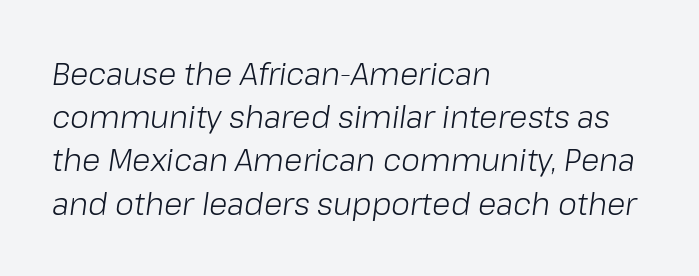
Q: Is the text bold? A: No.
Q: Is the text italic (slanted)? A: Yes, it leans right by about 8 degrees.
Q: Is the text underlined? A: No.
Q: How is the paragraph aligned? A: Left-aligned.
Q: Is the spacing between letters normal or unusually wide? A: Normal.
Q: Is the spacing between lines tight, normal or loose? A: Normal.
Q: Width (condensed, normal, or wide)? A: Normal.
Q: Stroke contrast? A: Low.
Q: x-height? A: Medium.
Q: Monospaced? A: No.
